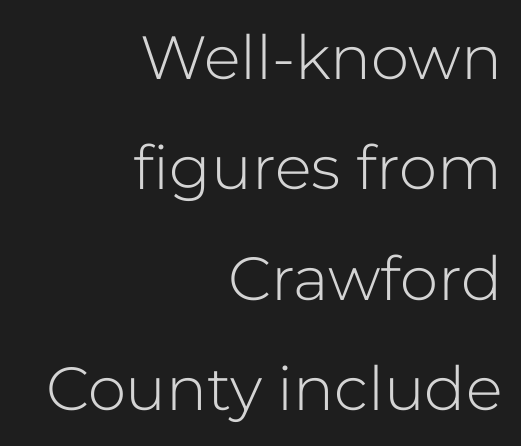
The image shows 61 px light sans-serif type, upright; set right-aligned, line spacing 1.81x, normal letter spacing, not underlined; low stroke contrast and a medium x-height.
